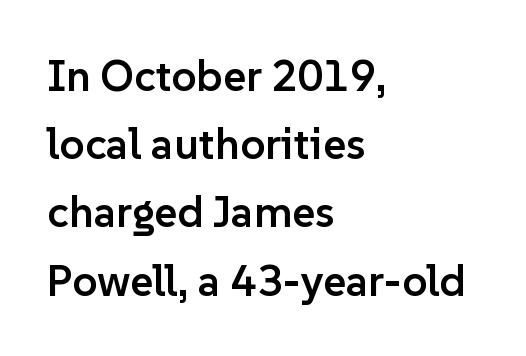
Check where the strokes stop: nothing finishes them off — pure sans. The face used here is proportionally spaced, like ordinary book or web type. Each glyph is drawn with semibold strokes, heavier than normal yet not fully bold. Nobody drew a line under any word here.
